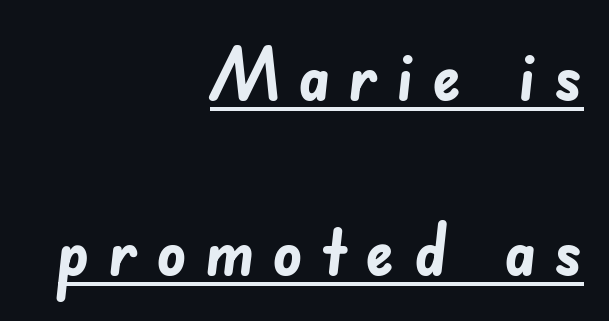
Compared with a flush-left layout, this one pins lines to the opposite, right side. In terms of letterform style, serifs are entirely absent. The lettering is marked with a stroke running underneath it. Short note: letters widely spaced. A full-strength bold gives these letters their thick strokes. The rendering uses natural spacing where letterforms have individual widths.
